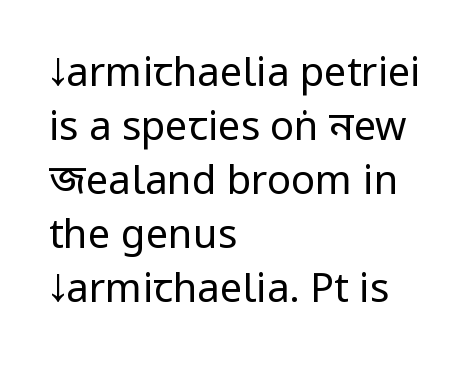
Q: Is the text bold? A: No.
Q: Is the text italic (slanted)? A: No, it is upright.
Q: Is the typeface a serif or a sans-serif typeface? A: Sans-serif.
Q: Is the text underlined? A: No.
Q: How is the paragraph aligned? A: Left-aligned.
Q: Is the spacing between letters normal or unusually wide? A: Normal.
Q: Is the spacing between lines tight, normal or loose? A: Normal.
Q: Width (condensed, normal, or wide)? A: Condensed.
Q: Stroke contrast? A: Low.
Q: x-height? A: Large.
Q: Monospaced? A: No.
